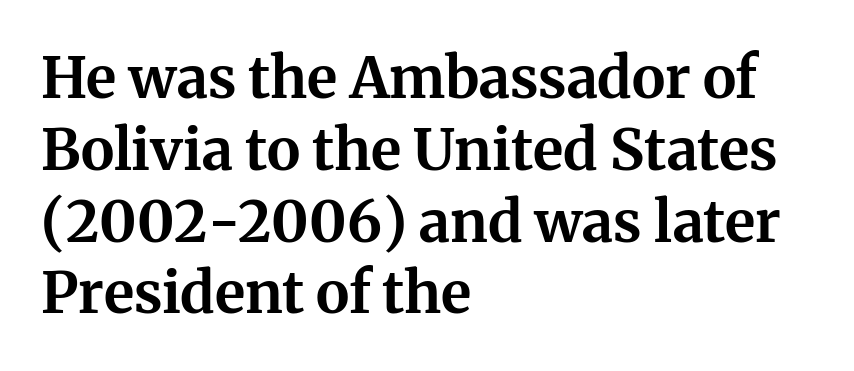
The image shows 57 px bold serif type, upright; set left-aligned, normal line spacing (1.26x), normal letter spacing, not underlined; medium stroke contrast and a medium x-height.
